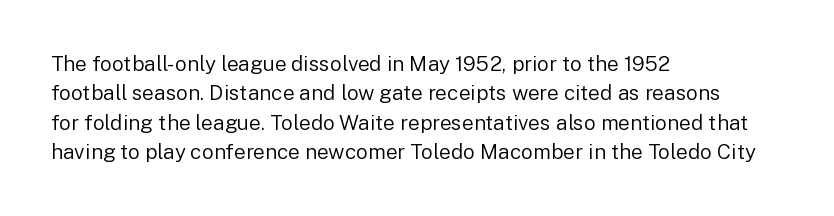
{"italic": "no", "bold": "no", "underline": "no", "align": "left", "line_spacing": "normal", "line_spacing_ratio": 1.4, "letter_spacing": "normal", "letter_spacing_em": 0.0, "glyph_px": 21}
